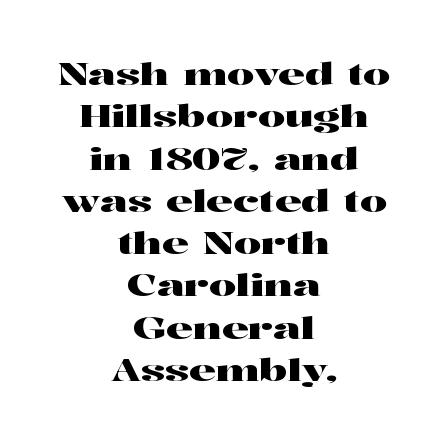
Q: Is the text italic (slanted)? A: No, it is upright.
Q: Is the typeface a serif or a sans-serif typeface? A: Serif.
Q: Is the text underlined? A: No.
Q: How is the paragraph aligned? A: Centered.
Q: Is the spacing between letters normal or unusually wide? A: Normal.
Q: Is the spacing between lines tight, normal or loose? A: Normal.
Q: Width (condensed, normal, or wide)? A: Wide.
Q: Stroke contrast? A: High.
Q: x-height? A: Medium.
Q: Monospaced? A: No.
